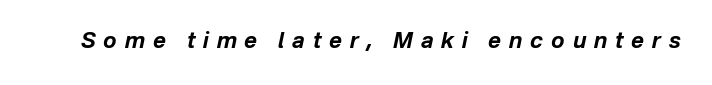
The image shows 22 px bold type, italic (leaning right); set unusually wide letter spacing (+0.36 em), not underlined.
